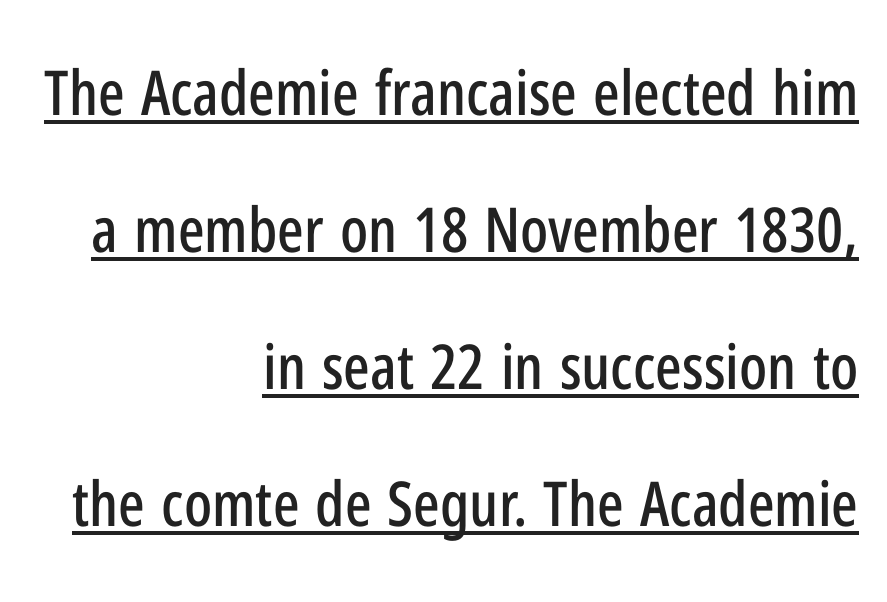
These lines stand farther apart than default settings would place them. Proportional: the letters do not fall into vertical columns. Standard letterfit; no display-style spreading of the glyphs. This sample uses a sans-serif face.
